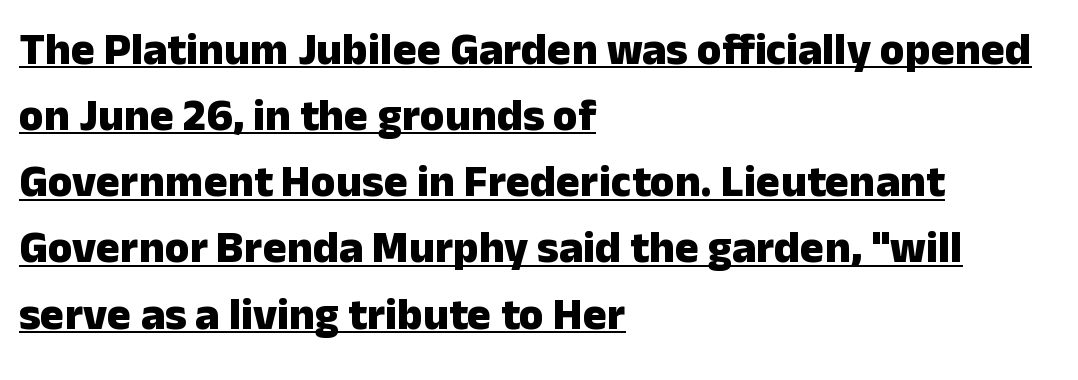
The image shows 45 px heavy sans-serif type, upright; set left-aligned, normal line spacing (1.47x), normal letter spacing, underlined; low stroke contrast and a medium x-height.
